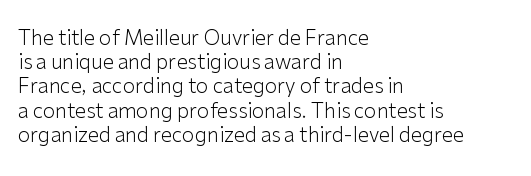
Tall strokes in this sample are plumb rather than angled. Decoration check: the copy has no underline. Words appear dense and cohesive because spacing is normal. The typesetter chose a ragged-right arrangement here.
